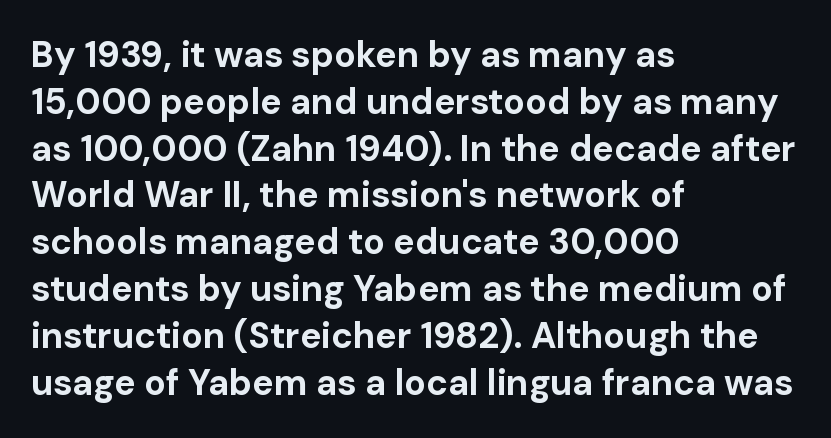
The image shows 36 px bold sans-serif type, upright; set left-aligned, normal line spacing (1.3x), normal letter spacing, not underlined; low stroke contrast and a medium x-height.
